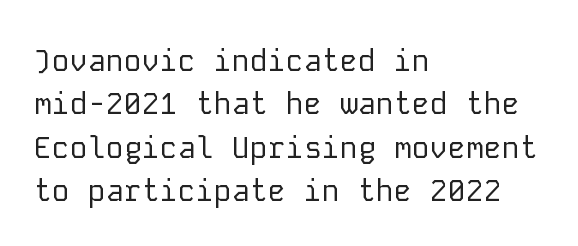
The image shows 30 px regular-weight sans-serif type, upright, monospaced; set left-aligned, normal line spacing (1.45x), normal letter spacing, not underlined; low stroke contrast and a medium x-height.
